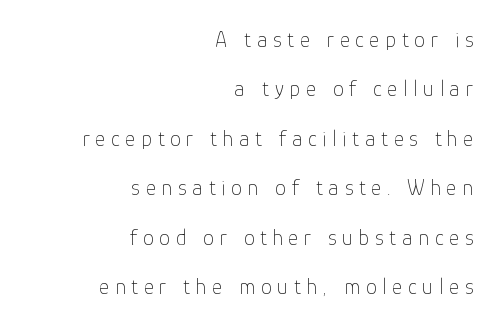
Q: Is the text bold? A: No.
Q: Is the text italic (slanted)? A: No, it is upright.
Q: Is the text underlined? A: No.
Q: How is the paragraph aligned? A: Right-aligned.
Q: Is the spacing between letters normal or unusually wide? A: Unusually wide.
Q: Is the spacing between lines tight, normal or loose? A: Loose.
